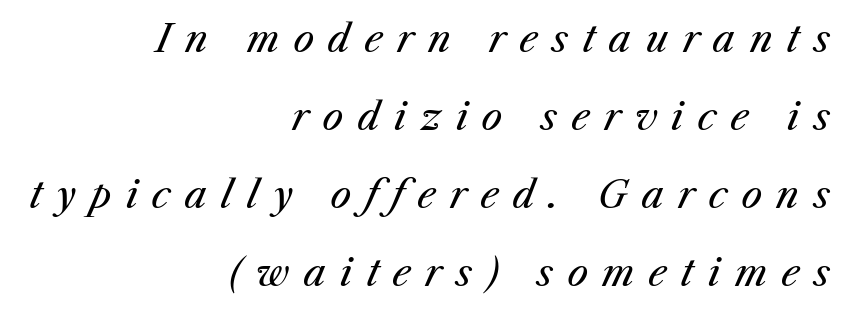
The image shows 37 px regular-weight type, italic (leaning right); set right-aligned, loose line spacing (2.11x), unusually wide letter spacing (+0.38 em), not underlined; medium stroke contrast and a medium x-height.
